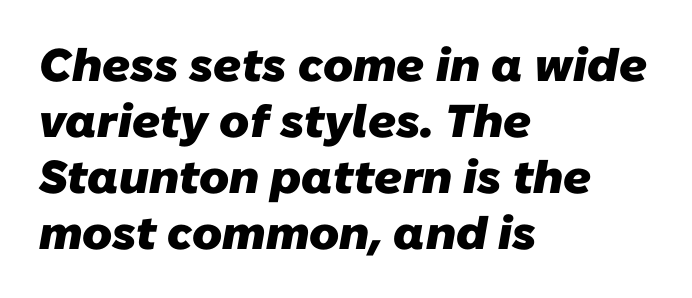
The space directly below the letters is spotless. The sample has been set heavy, in full bold. The glyphs in this specimen are sans serif. Note the varied advance widths — an 'i' is clearly narrower than an 'm'.
